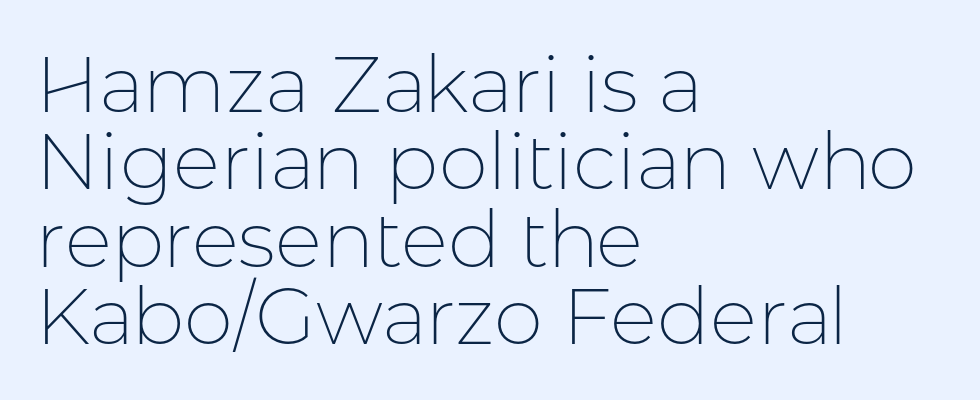
Reading down the block, your eye returns to a fixed left position each line. Very little white space separates one row of letters from the next. Anything drawn beneath the words? Only blank space. When letters stand straight like this, we call the style roman or upright.
